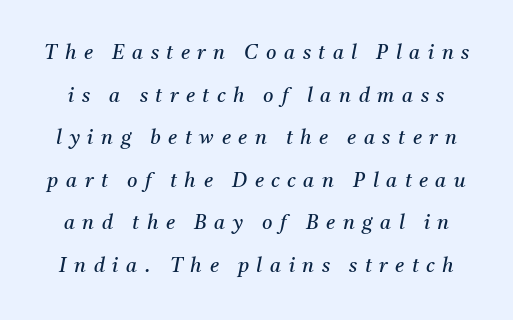
The typesetting does not lean heavy: it is not bold. Students, note that the glyphs here are deliberately spaced far apart. If you measured baseline to baseline, you'd find a long distance. In terms of posture, this sample is oblique.
